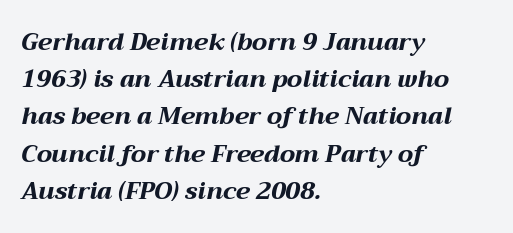
Is the type slanted? Yes — the strokes lean at a clear angle. Horizontally, the lines are justified to the leading edge only. Beneath every word, the page is bare. Glyph-to-glyph distance matches everyday printed text. The typesetting leans heavy: a genuine bold.
